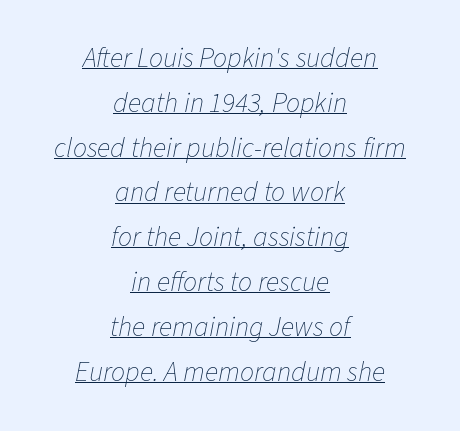
Q: Is the text bold? A: No.
Q: Is the text italic (slanted)? A: Yes, it leans right by about 11 degrees.
Q: Is the text underlined? A: Yes.
Q: How is the paragraph aligned? A: Centered.
Q: Is the spacing between letters normal or unusually wide? A: Normal.
Q: Is the spacing between lines tight, normal or loose? A: Normal.
Q: Width (condensed, normal, or wide)? A: Normal.
Q: Stroke contrast? A: Low.
Q: x-height? A: Medium.
Q: Monospaced? A: No.
